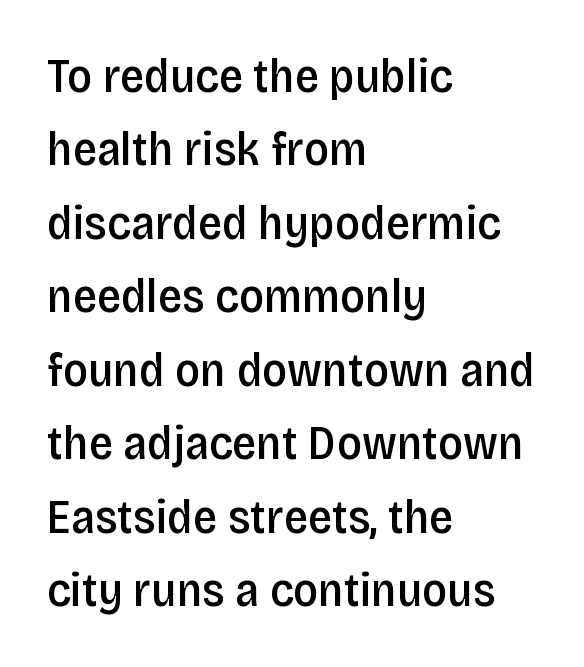
The image shows 48 px semibold, condensed sans-serif type, upright; set left-aligned, normal line spacing (1.53x), normal letter spacing, not underlined; low stroke contrast and a large x-height.
